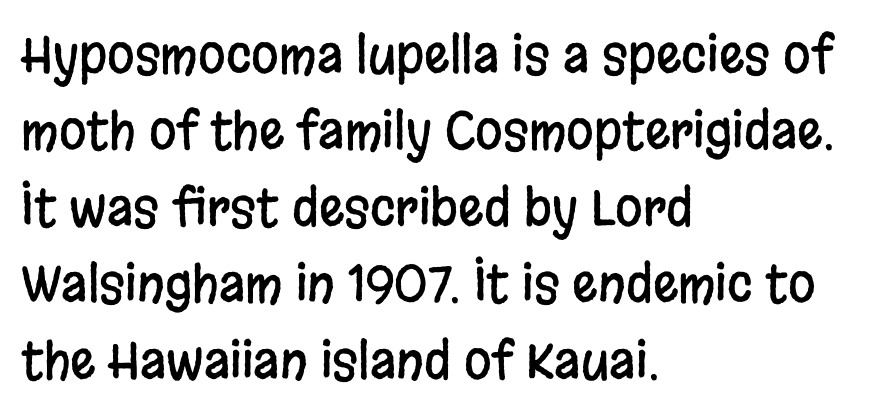
The image shows 50 px condensed sans-serif type, upright; set left-aligned, normal line spacing (1.53x), normal letter spacing, not underlined; low stroke contrast and a large x-height.
